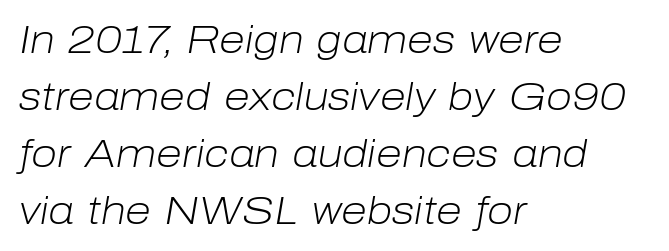
{"italic": "yes", "lean": "right", "slant_degrees": 10, "bold": "no", "weight": "light", "width": "normal", "stroke_contrast": "low", "x_height": "medium", "monospaced": "no", "underline": "no", "align": "left", "line_spacing": "normal", "line_spacing_ratio": 1.5, "letter_spacing": "normal", "letter_spacing_em": 0.0, "glyph_px": 38}
